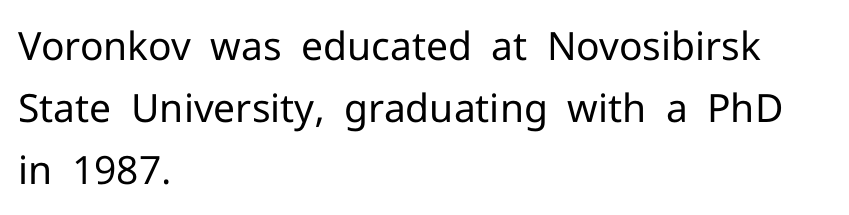
Q: Is the text bold? A: No.
Q: Is the text italic (slanted)? A: No, it is upright.
Q: Is the typeface a serif or a sans-serif typeface? A: Sans-serif.
Q: Is the text underlined? A: No.
Q: How is the paragraph aligned? A: Left-aligned.
Q: Is the spacing between letters normal or unusually wide? A: Normal.
Q: Is the spacing between lines tight, normal or loose? A: Normal.
Q: Width (condensed, normal, or wide)? A: Normal.
Q: Stroke contrast? A: Low.
Q: x-height? A: Medium.
Q: Monospaced? A: No.
